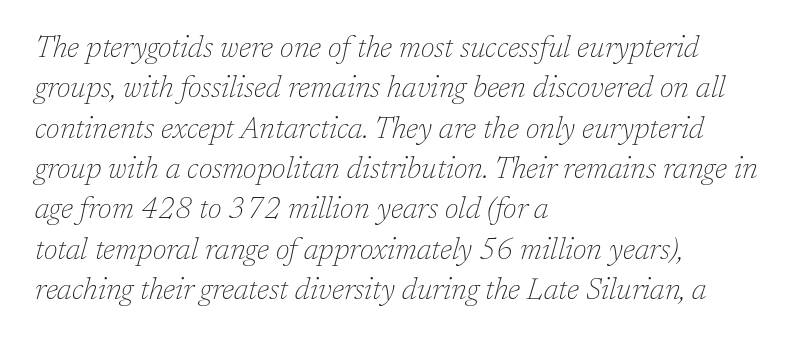
{"serif": "yes", "italic": "yes", "lean": "right", "slant_degrees": 17, "bold": "no", "weight": "thin", "width": "normal", "stroke_contrast": "low", "x_height": "medium", "monospaced": "no", "underline": "no", "align": "left", "line_spacing": "normal", "line_spacing_ratio": 1.39, "letter_spacing": "normal", "letter_spacing_em": 0.0, "glyph_px": 29}
